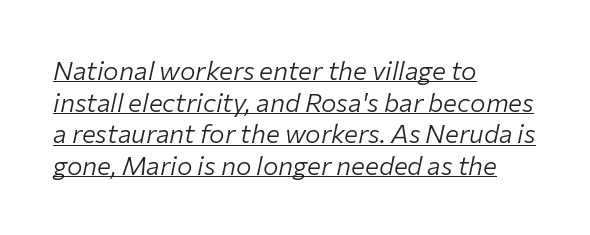
The strokes are not fattened; the text isn't bold. The typesetter has applied underlining to the passage shown. Line starts are locked; line ends wander. Compared with ordinary roman type, these characters are visibly tilted. Each word holds together tightly as a unit, with standard inter-letter gaps.
